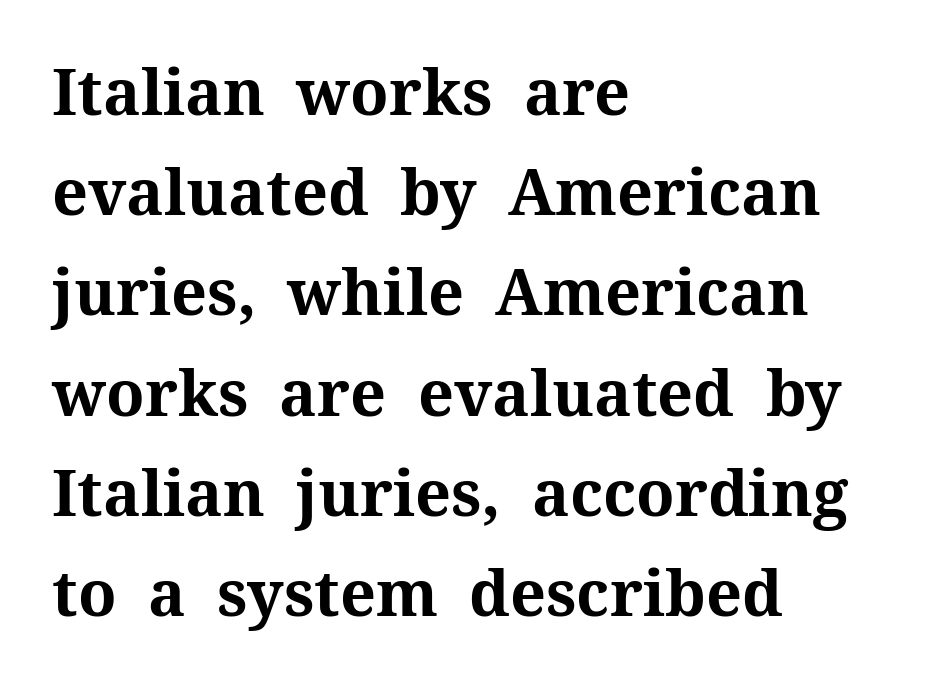
The face used here is seriffed, in the tradition of book romans. Leading: standard. Strong, thick strokes mark this as bold type. Each letter keeps its own natural width here, so spacing adapts to shape. The passage shown has conventional tracking throughout.
